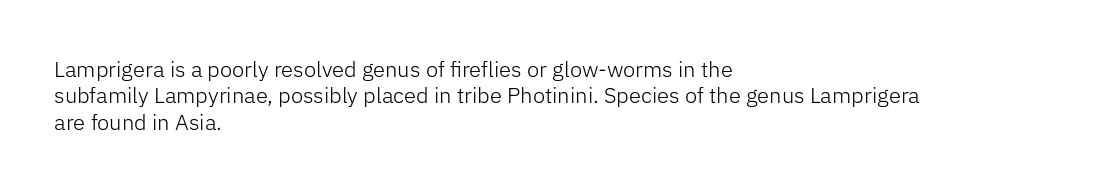
Q: Is the text bold? A: No.
Q: Is the text italic (slanted)? A: No, it is upright.
Q: Is the text underlined? A: No.
Q: How is the paragraph aligned? A: Left-aligned.
Q: Is the spacing between letters normal or unusually wide? A: Normal.
